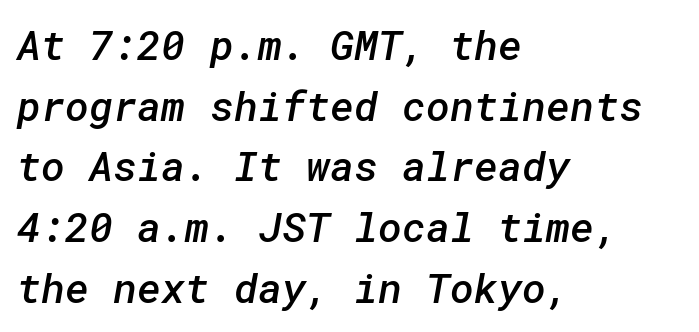
The image shows 41 px semibold sans-serif type; set left-aligned, normal line spacing (1.48x), normal letter spacing, not underlined; low stroke contrast and a medium x-height.
